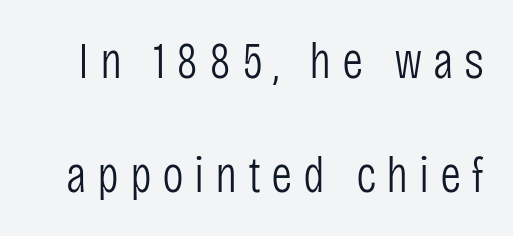
Q: Is the text bold? A: No.
Q: Is the text italic (slanted)? A: No, it is upright.
Q: Is the typeface a serif or a sans-serif typeface? A: Sans-serif.
Q: Is the text underlined? A: No.
Q: Is the spacing between letters normal or unusually wide? A: Unusually wide.
Q: Is the spacing between lines tight, normal or loose? A: Loose.
Q: Width (condensed, normal, or wide)? A: Condensed.
Q: Stroke contrast? A: Low.
Q: x-height? A: Large.
Q: Monospaced? A: No.
